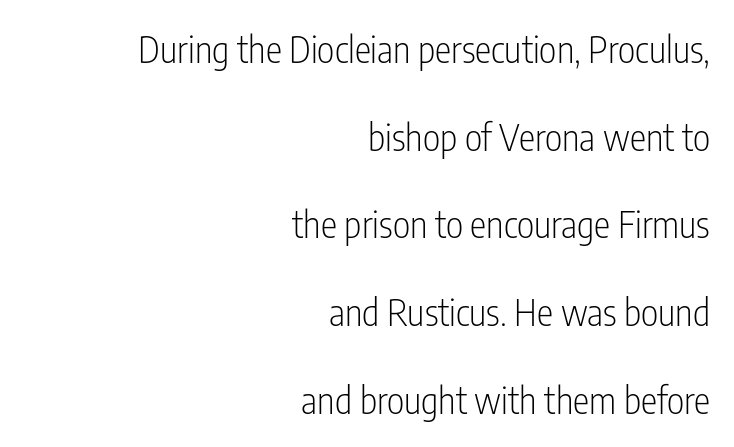
Q: Is the text bold? A: No.
Q: Is the text italic (slanted)? A: No, it is upright.
Q: Is the typeface a serif or a sans-serif typeface? A: Sans-serif.
Q: Is the text underlined? A: No.
Q: How is the paragraph aligned? A: Right-aligned.
Q: Is the spacing between letters normal or unusually wide? A: Normal.
Q: Is the spacing between lines tight, normal or loose? A: Loose.
Q: Width (condensed, normal, or wide)? A: Condensed.
Q: Stroke contrast? A: Low.
Q: x-height? A: Medium.
Q: Monospaced? A: No.
